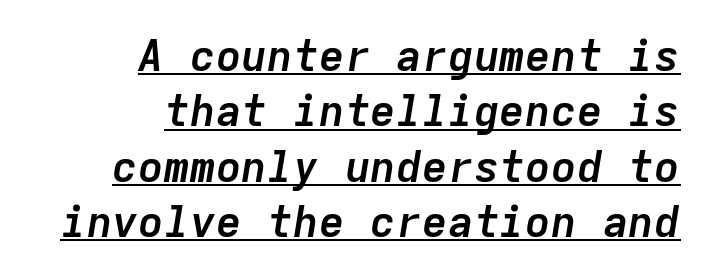
The image shows 43 px semibold type, italic (leaning right), monospaced; set right-aligned, normal line spacing (1.29x), normal letter spacing, underlined; low stroke contrast and a medium x-height.
